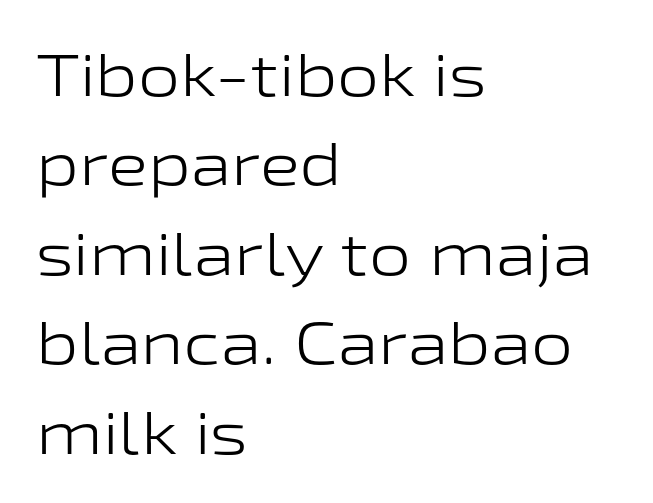
Grotesque or geometric, the face here clearly has no serifs. The passage shown has conventional tracking throughout. The rendering uses natural spacing where letterforms have individual widths. The lines in this sample share a left origin and differ only in where they stop. Upright lettering throughout.
